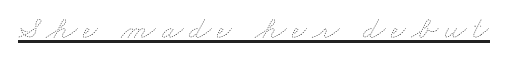
Q: Is the text bold? A: No.
Q: Is the text underlined? A: Yes.
Q: Width (condensed, normal, or wide)? A: Wide.
Q: Stroke contrast? A: Low.
Q: x-height? A: Small.
Q: Monospaced? A: No.
